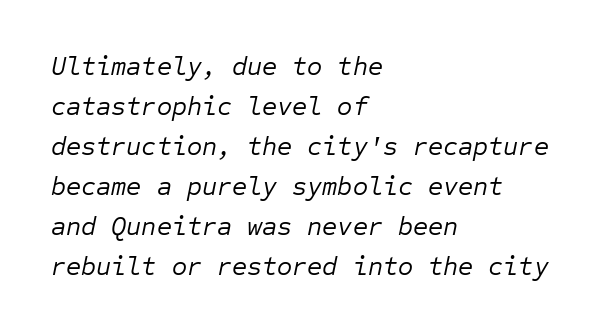
The image shows 26 px text type, italic (leaning right); set left-aligned, normal line spacing (1.54x), normal letter spacing, not underlined.
